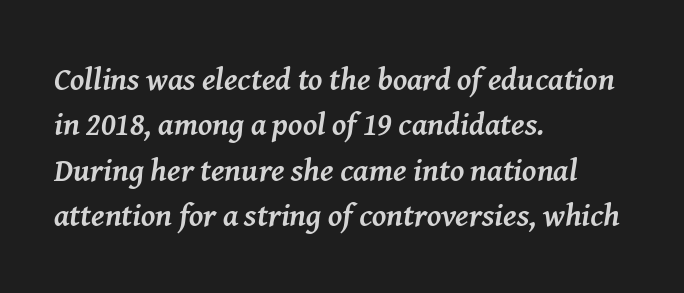
Q: Is the text bold? A: Yes.
Q: Is the text italic (slanted)? A: Yes, it leans right by about 8 degrees.
Q: Is the typeface a serif or a sans-serif typeface? A: Serif.
Q: Is the text underlined? A: No.
Q: How is the paragraph aligned? A: Left-aligned.
Q: Is the spacing between letters normal or unusually wide? A: Normal.
Q: Is the spacing between lines tight, normal or loose? A: Normal.
Q: Width (condensed, normal, or wide)? A: Normal.
Q: Stroke contrast? A: Medium.
Q: x-height? A: Medium.
Q: Monospaced? A: No.
